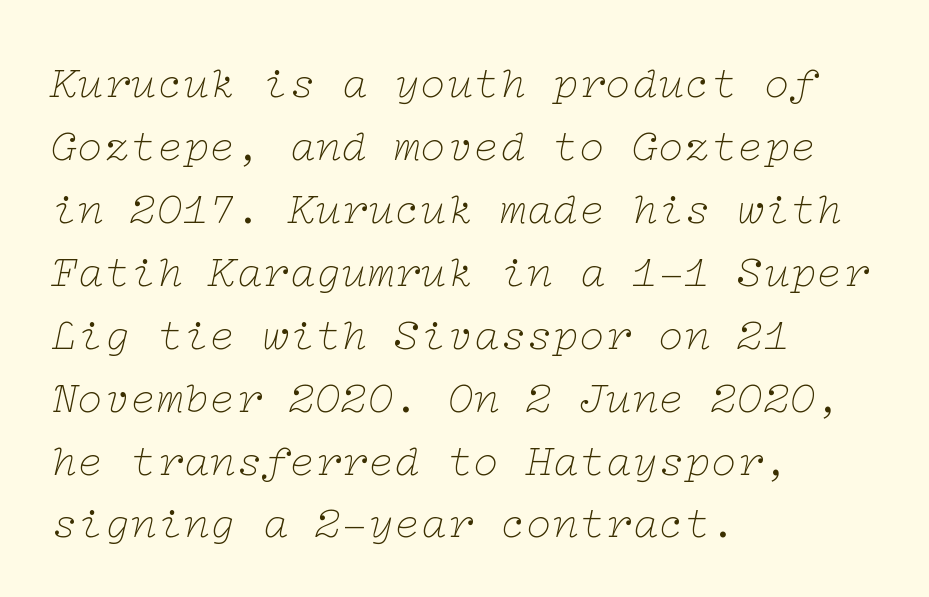
{"serif": "yes", "italic": "yes", "lean": "right", "slant_degrees": 12, "bold": "no", "weight": "thin", "width": "wide", "stroke_contrast": "low", "x_height": "medium", "underline": "no", "align": "left", "line_spacing": "normal", "line_spacing_ratio": 1.43, "letter_spacing": "normal", "letter_spacing_em": 0.0, "glyph_px": 44}
